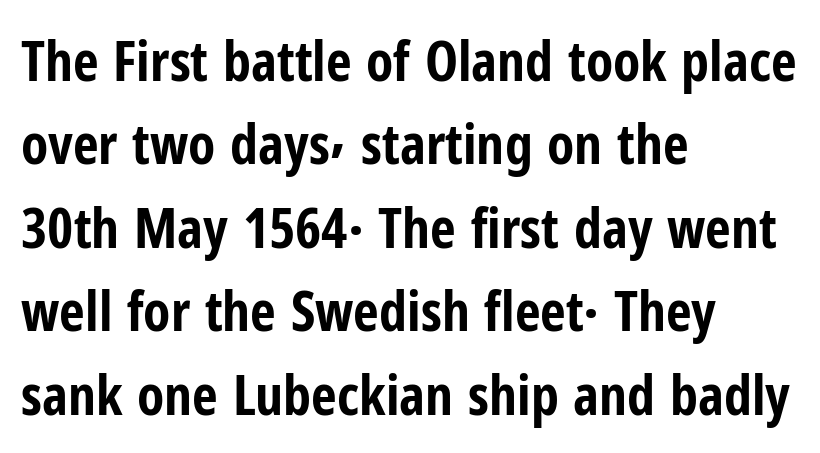
Q: Is the text bold? A: Yes.
Q: Is the text italic (slanted)? A: No, it is upright.
Q: Is the typeface a serif or a sans-serif typeface? A: Sans-serif.
Q: Is the text underlined? A: No.
Q: How is the paragraph aligned? A: Left-aligned.
Q: Is the spacing between letters normal or unusually wide? A: Normal.
Q: Is the spacing between lines tight, normal or loose? A: Normal.
Q: Width (condensed, normal, or wide)? A: Condensed.
Q: Stroke contrast? A: Low.
Q: x-height? A: Medium.
Q: Monospaced? A: No.
